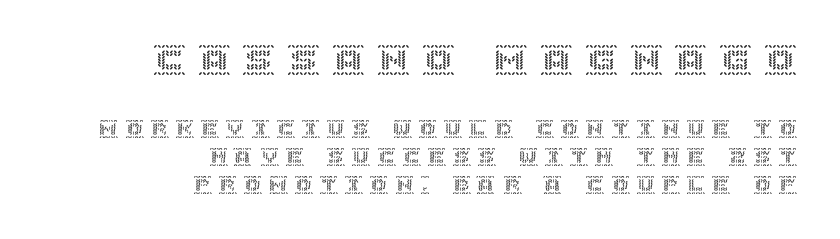
The image shows 32 px text type, upright; set right-aligned, normal line spacing (1.57x), unusually wide letter spacing (+0.4 em), not underlined; the first (top) block is 1.78x larger; a large x-height.
